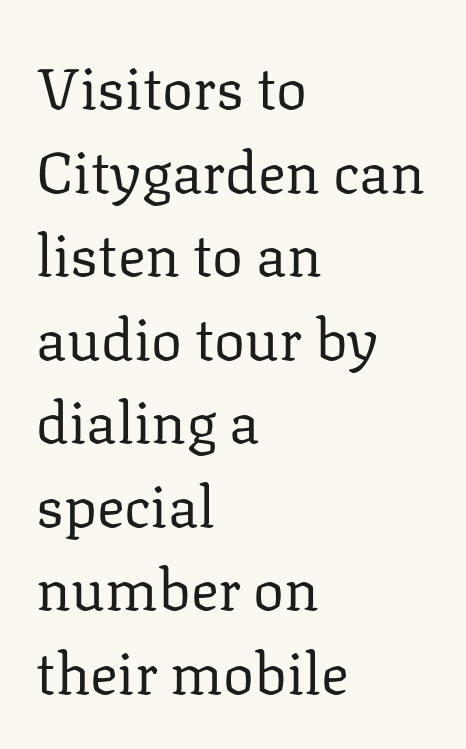
Q: Is the text bold? A: No.
Q: Is the text italic (slanted)? A: No, it is upright.
Q: Is the typeface a serif or a sans-serif typeface? A: Serif.
Q: Is the text underlined? A: No.
Q: How is the paragraph aligned? A: Left-aligned.
Q: Is the spacing between letters normal or unusually wide? A: Normal.
Q: Is the spacing between lines tight, normal or loose? A: Normal.
Q: Width (condensed, normal, or wide)? A: Normal.
Q: Stroke contrast? A: Low.
Q: x-height? A: Medium.
Q: Monospaced? A: No.
